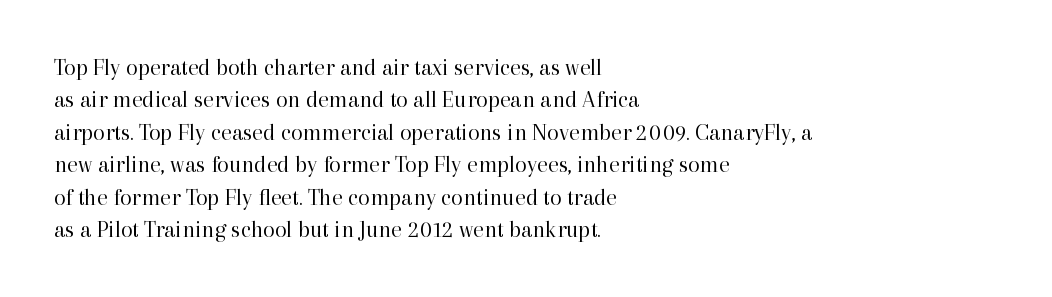
The typesetter chose a ragged-right arrangement here. In terms of letterspacing, this is plain default setting. Descenders hang freely into open space. A typesetter would call this leading conventional body-copy spacing. Stems and bowls with no extra thickness — not bold.
